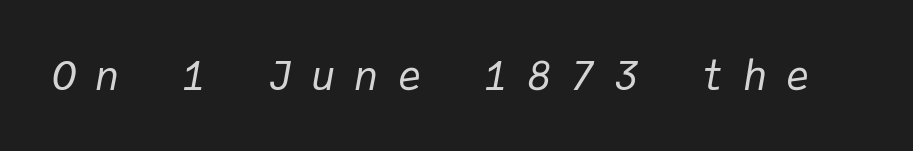
Q: Is the text bold? A: No.
Q: Is the text italic (slanted)? A: Yes, it leans right by about 9 degrees.
Q: Is the text underlined? A: No.
Q: Is the spacing between letters normal or unusually wide? A: Unusually wide.
Q: Width (condensed, normal, or wide)? A: Normal.
Q: Stroke contrast? A: Low.
Q: x-height? A: Medium.
Q: Monospaced? A: Yes.
